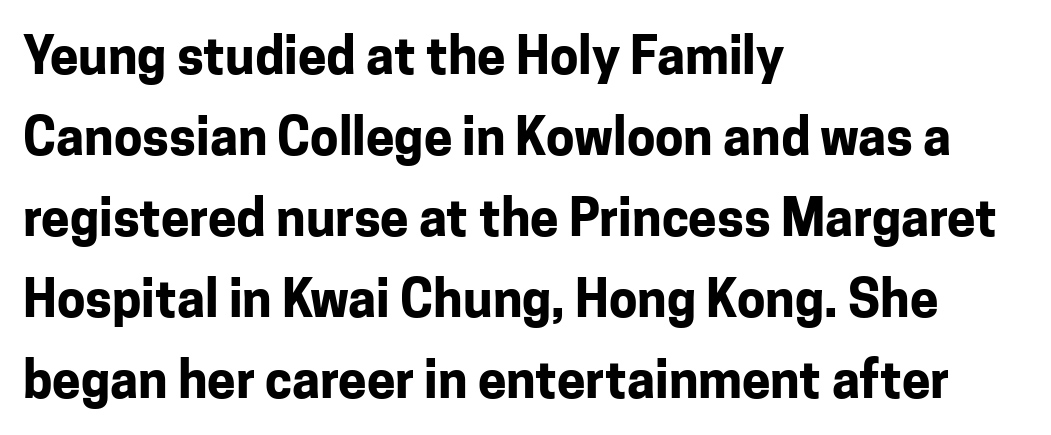
The image shows 51 px bold sans-serif type, upright; set left-aligned, normal line spacing (1.59x), normal letter spacing, not underlined; low stroke contrast and a medium x-height.
